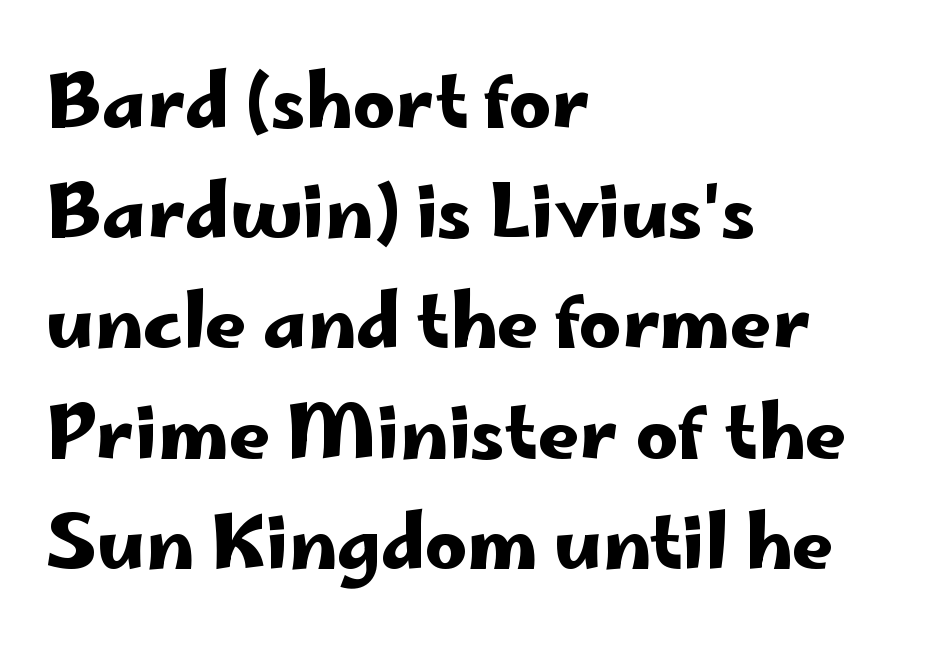
The image shows 73 px wide sans-serif type, upright; set left-aligned, normal line spacing (1.51x), normal letter spacing, not underlined; low stroke contrast and a small x-height.
